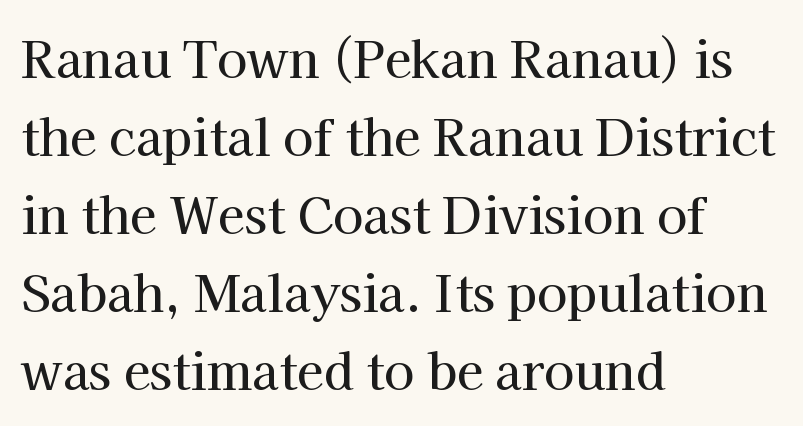
{"serif": "yes", "italic": "no", "width": "normal", "stroke_contrast": "high", "x_height": "medium", "monospaced": "no", "underline": "no", "align": "left", "line_spacing": "normal", "line_spacing_ratio": 1.59, "letter_spacing": "normal", "letter_spacing_em": 0.0, "glyph_px": 49}
